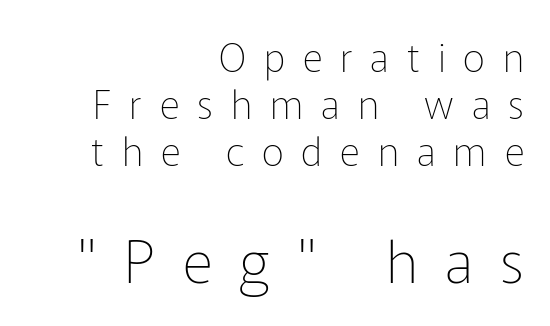
{"serif": "no", "italic": "no", "bold": "no", "weight": "thin", "width": "normal", "stroke_contrast": "low", "x_height": "medium", "monospaced": "no", "underline": "no", "align": "right", "line_spacing_ratio": 1.2, "letter_spacing": "wide", "letter_spacing_em": 0.46, "larger_block": "second", "size_ratio": 1.51, "glyph_px": 59}
